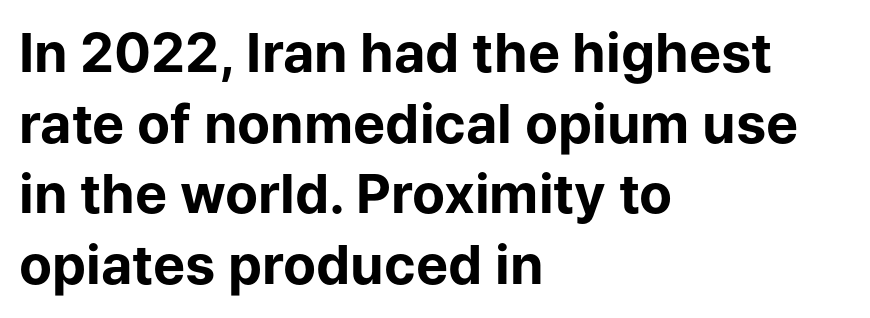
{"serif": "no", "italic": "no", "bold": "yes", "weight": "bold", "width": "normal", "stroke_contrast": "low", "x_height": "medium", "monospaced": "no", "underline": "no", "align": "left", "line_spacing": "normal", "line_spacing_ratio": 1.31, "letter_spacing": "normal", "letter_spacing_em": 0.0, "glyph_px": 54}
